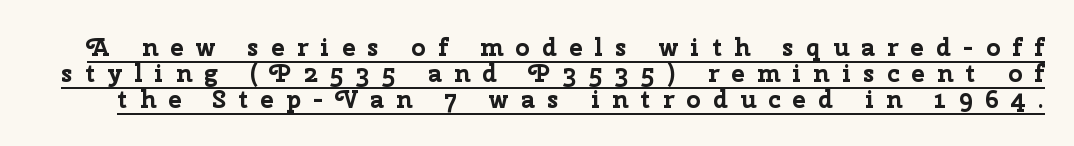
{"italic": "no", "bold": "yes", "underline": "yes", "line_spacing": "tight", "line_spacing_ratio": 1.04, "letter_spacing": "wide", "letter_spacing_em": 0.49, "glyph_px": 25}
